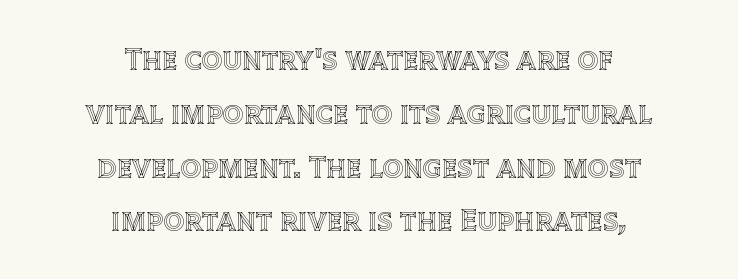
The image shows 32 px text type, upright; set centered, normal line spacing (1.68x), normal letter spacing, not underlined; a large x-height.
